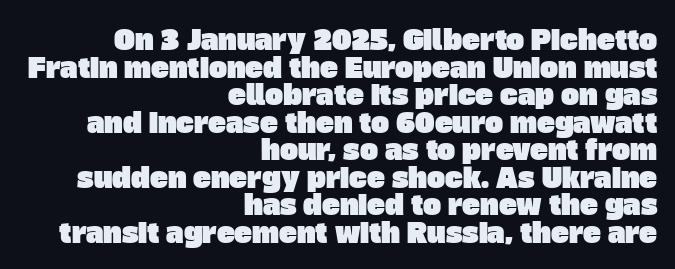
{"underline": "no", "align": "right", "line_spacing": "tight", "line_spacing_ratio": 1.02, "letter_spacing": "normal", "letter_spacing_em": 0.0, "glyph_px": 27}
